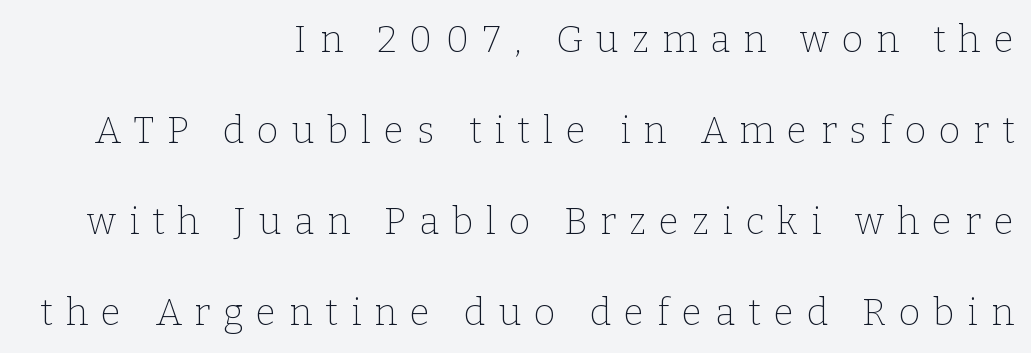
The image shows 37 px thin serif type, upright; set right-aligned, loose line spacing (2.46x), unusually wide letter spacing (+0.35 em), not underlined; low stroke contrast and a medium x-height.
